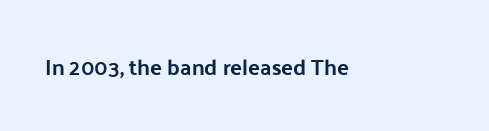
Q: Is the text bold? A: Yes.
Q: Is the text italic (slanted)? A: No, it is upright.
Q: Is the text underlined? A: No.
Q: Is the spacing between letters normal or unusually wide? A: Normal.
